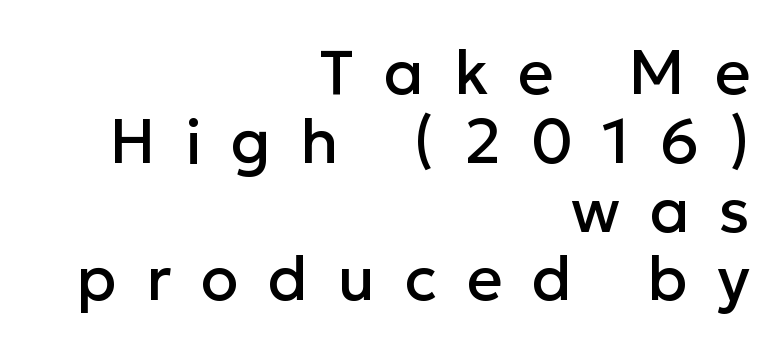
The image shows 62 px sans-serif type, upright; set right-aligned, tight line spacing (1.11x), unusually wide letter spacing (+0.48 em), not underlined; low stroke contrast and a medium x-height.
